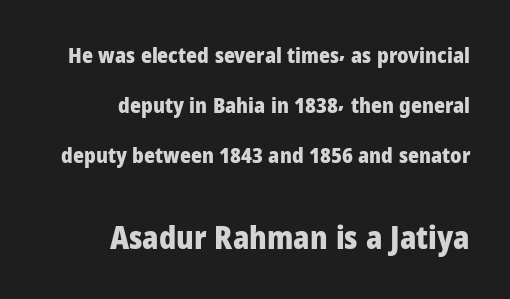
The image shows 31 px heavy sans-serif type, upright; set right-aligned, loose line spacing (2.38x), normal letter spacing, not underlined; the second (bottom) block is 1.48x larger; low stroke contrast and a medium x-height.
